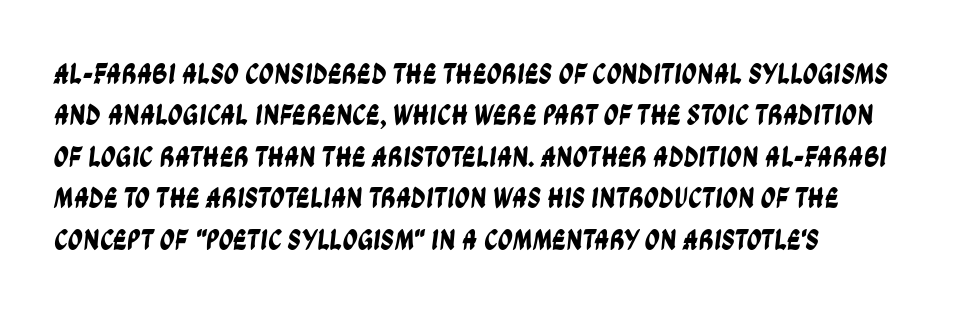
{"serif": "no", "width": "condensed", "stroke_contrast": "low", "x_height": "large", "monospaced": "no", "underline": "no", "align": "left", "line_spacing": "normal", "line_spacing_ratio": 1.38, "letter_spacing": "normal", "letter_spacing_em": 0.0, "glyph_px": 30}
